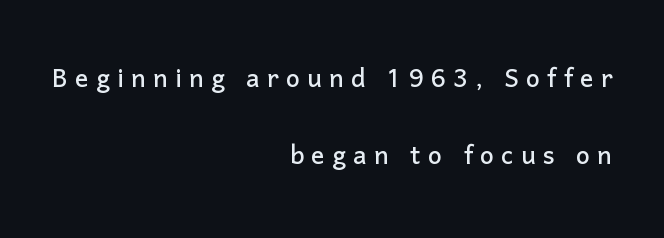
Q: Is the text italic (slanted)? A: No, it is upright.
Q: Is the typeface a serif or a sans-serif typeface? A: Sans-serif.
Q: Is the text underlined? A: No.
Q: How is the paragraph aligned? A: Right-aligned.
Q: Is the spacing between letters normal or unusually wide? A: Unusually wide.
Q: Is the spacing between lines tight, normal or loose? A: Loose.
Q: Width (condensed, normal, or wide)? A: Normal.
Q: Stroke contrast? A: Low.
Q: x-height? A: Medium.
Q: Monospaced? A: No.
